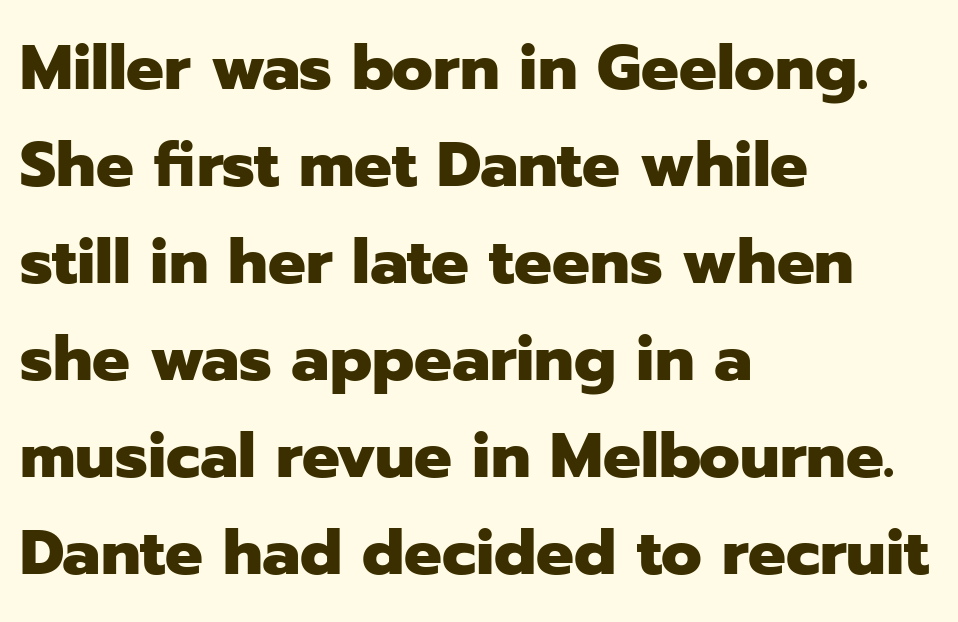
The image shows 63 px heavy sans-serif type, upright; set left-aligned, normal line spacing (1.54x), normal letter spacing, not underlined; low stroke contrast and a medium x-height.
